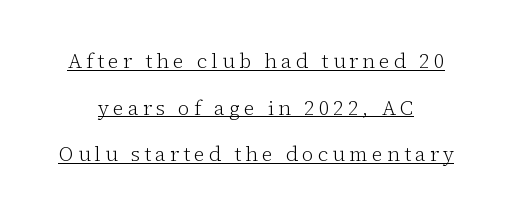
{"italic": "no", "bold": "no", "underline": "yes", "align": "center", "line_spacing": "loose", "line_spacing_ratio": 2.22, "glyph_px": 21}
